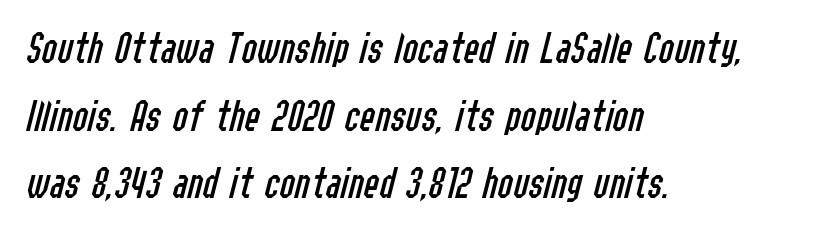
{"italic": "yes", "lean": "right", "slant_degrees": 14, "bold": "no", "weight": "regular", "width": "condensed", "stroke_contrast": "low", "x_height": "medium", "monospaced": "no", "underline": "no", "align": "left", "line_spacing": "normal", "line_spacing_ratio": 1.47, "letter_spacing": "normal", "letter_spacing_em": 0.0, "glyph_px": 46}
